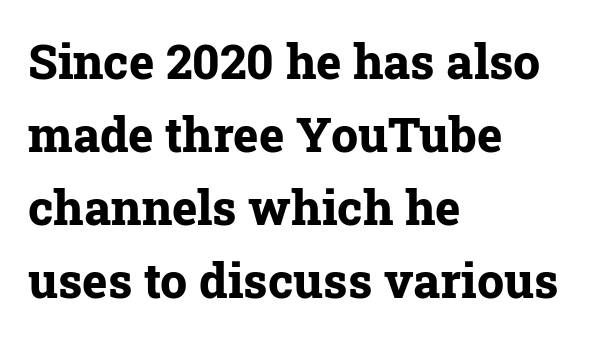
Q: Is the text bold? A: Yes.
Q: Is the text italic (slanted)? A: No, it is upright.
Q: Is the typeface a serif or a sans-serif typeface? A: Serif.
Q: Is the text underlined? A: No.
Q: How is the paragraph aligned? A: Left-aligned.
Q: Is the spacing between letters normal or unusually wide? A: Normal.
Q: Is the spacing between lines tight, normal or loose? A: Normal.
Q: Width (condensed, normal, or wide)? A: Normal.
Q: Stroke contrast? A: Low.
Q: x-height? A: Medium.
Q: Monospaced? A: No.
